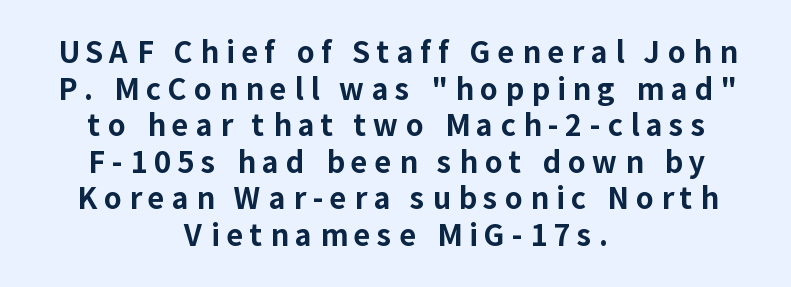
Honestly, the row spacing looks completely unremarkable. The rendering positions every line midway between the sides. The letters stand straight up with perfectly vertical stems. The line texture is sparse and dotted thanks to wide tracking.
